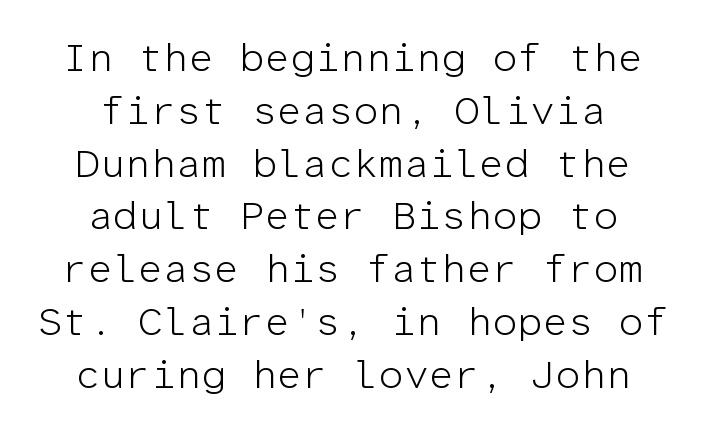
{"serif": "no", "italic": "no", "bold": "no", "weight": "light", "width": "normal", "stroke_contrast": "low", "x_height": "medium", "monospaced": "yes", "underline": "no", "align": "center", "line_spacing": "normal", "line_spacing_ratio": 1.32, "letter_spacing": "normal", "letter_spacing_em": 0.0, "glyph_px": 40}
